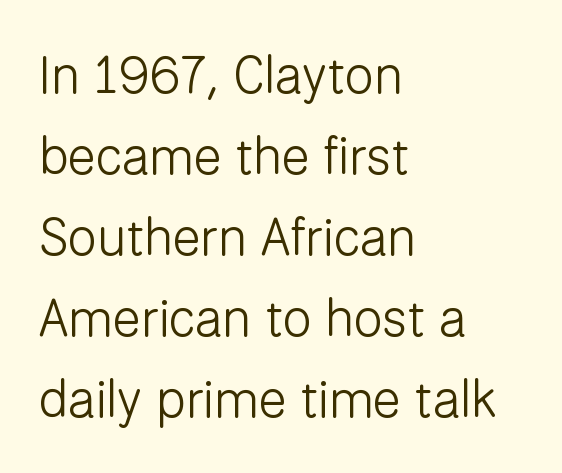
The image shows 52 px light sans-serif type, upright; set left-aligned, normal line spacing (1.56x), normal letter spacing, not underlined; low stroke contrast and a medium x-height.
